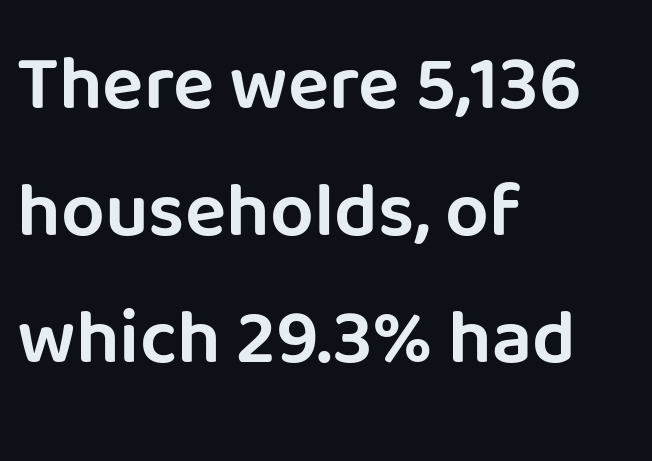
The image shows 77 px sans-serif type, upright; set left-aligned, normal line spacing (1.65x), normal letter spacing, not underlined; low stroke contrast and a large x-height.
